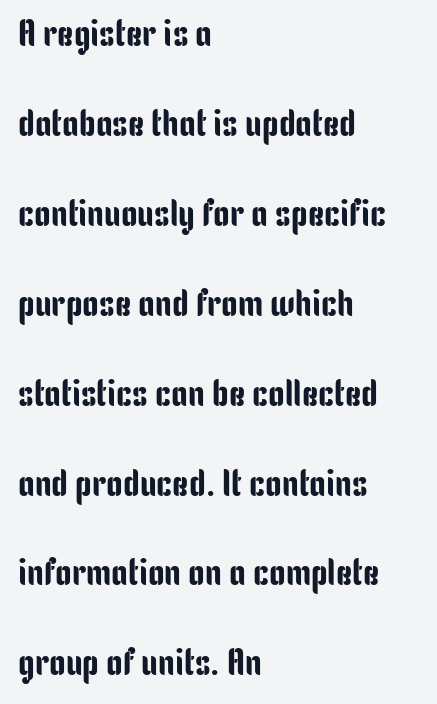
The image shows 37 px condensed sans-serif type, upright; set left-aligned, loose line spacing (2.43x), normal letter spacing, not underlined; low stroke contrast and a medium x-height.
